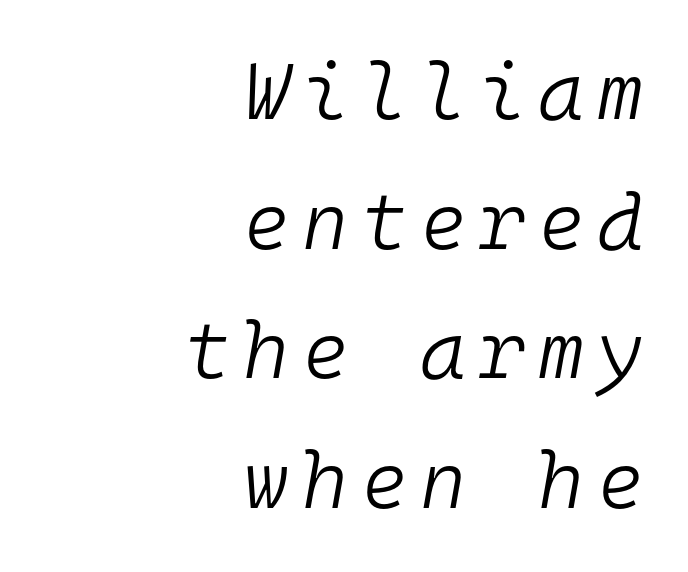
The image shows 79 px light type, italic (leaning right), monospaced; set right-aligned, normal line spacing (1.64x), not underlined; low stroke contrast and a medium x-height.
